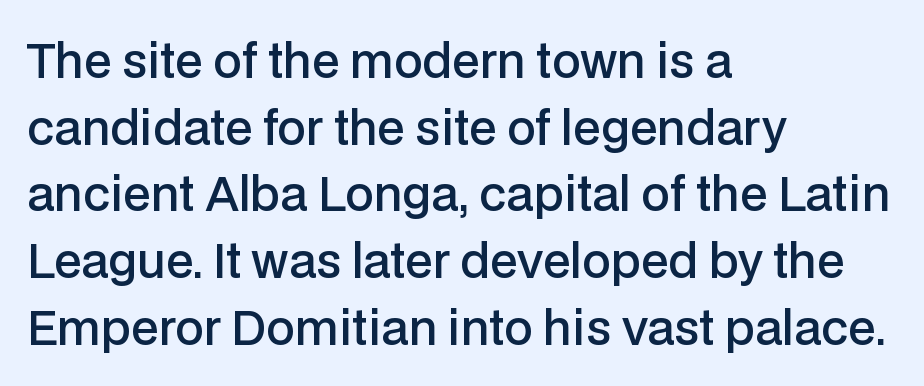
{"serif": "no", "italic": "no", "bold": "semi", "weight": "semibold", "width": "normal", "stroke_contrast": "low", "x_height": "medium", "monospaced": "no", "underline": "no", "align": "left", "line_spacing": "normal", "line_spacing_ratio": 1.45, "letter_spacing": "normal", "letter_spacing_em": 0.0, "glyph_px": 46}
